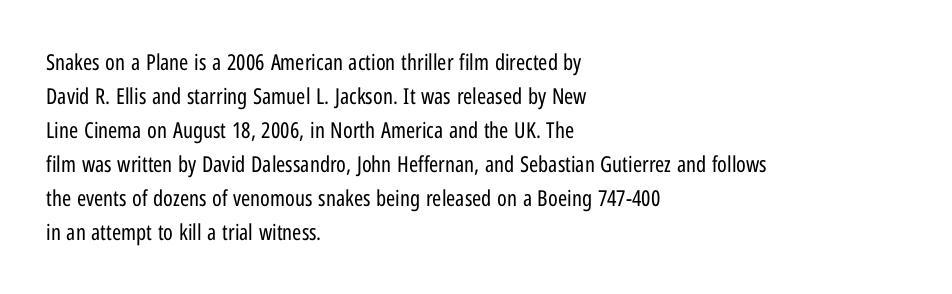
The image shows 22 px text type, upright; set left-aligned, normal line spacing (1.55x), normal letter spacing, not underlined.
